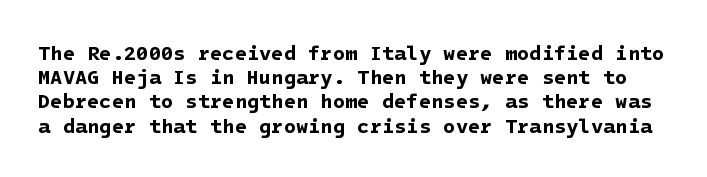
The image shows 20 px bold type; set line spacing 1.21x, normal letter spacing, not underlined.
